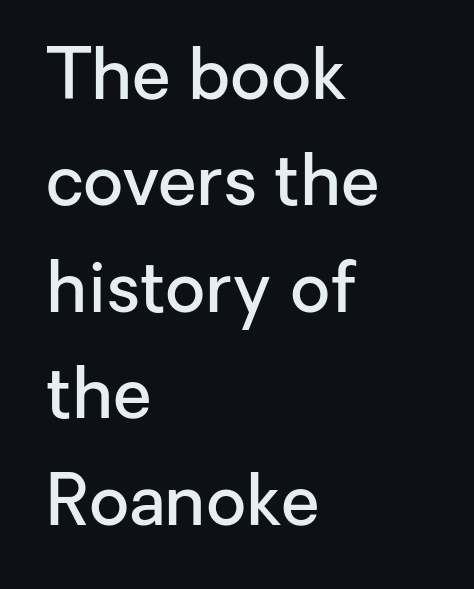
Typographic density is moderately raised because the face is semibold. Left-aligned paragraph, ragged on the right. Words float on clear page, feet unadorned. Font category for this specimen: sans-serif. Tracking value appears to be zero — textbook default spacing.
